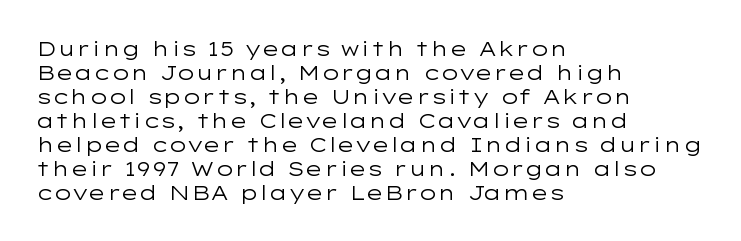
Descenders are the only things crossing below the line. Letters have the restrained weight of plain body copy at most. Where is the straight margin? On the left. Between one letter and the next there's only the usual sliver of space.
